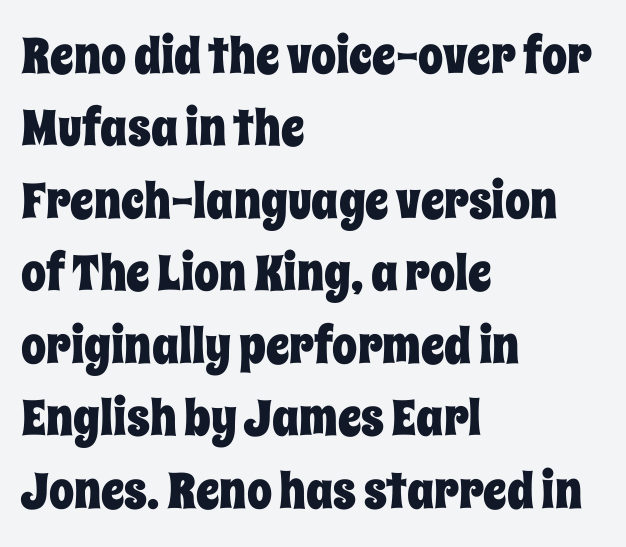
Rule under the text: the space is simply empty. Rows of type keep a routine distance in the vertical direction. Honestly, the letter spacing is just normal — you wouldn't notice it. Varying glyph widths throughout — classic text-font behaviour. This sample uses an upright cut, with every glyph sitting square on the baseline.
